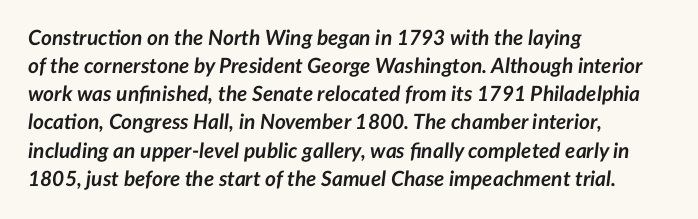
{"italic": "yes", "lean": "right", "slant_degrees": 7, "bold": "yes", "underline": "no", "align": "left", "line_spacing": "normal", "line_spacing_ratio": 1.34, "letter_spacing": "normal", "letter_spacing_em": 0.0, "glyph_px": 21}
